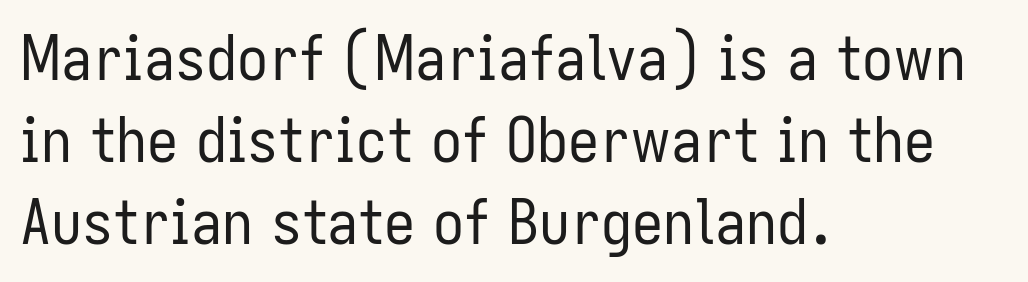
The font's upright variant was chosen for this text. The text block is weighted toward the left margin, trailing off unevenly rightward. Classification — sans serif. The font sits on the lighter half of the weight spectrum, regular included.
